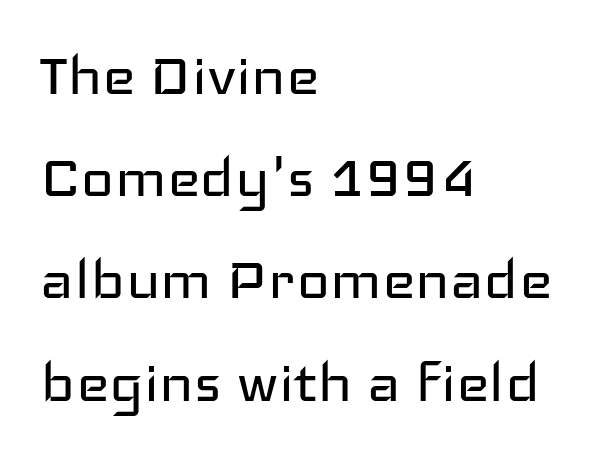
Q: Is the text bold? A: No.
Q: Is the text italic (slanted)? A: No, it is upright.
Q: Is the typeface a serif or a sans-serif typeface? A: Sans-serif.
Q: Is the text underlined? A: No.
Q: How is the paragraph aligned? A: Left-aligned.
Q: Is the spacing between letters normal or unusually wide? A: Normal.
Q: Is the spacing between lines tight, normal or loose? A: Normal.
Q: Width (condensed, normal, or wide)? A: Wide.
Q: Stroke contrast? A: Low.
Q: x-height? A: Medium.
Q: Monospaced? A: No.
